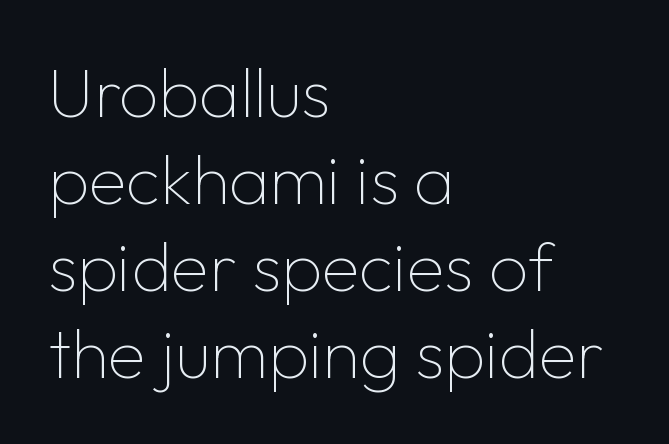
{"serif": "no", "italic": "no", "bold": "no", "weight": "thin", "width": "normal", "stroke_contrast": "low", "x_height": "medium", "monospaced": "no", "underline": "no", "align": "left", "line_spacing": "normal", "line_spacing_ratio": 1.26, "letter_spacing": "normal", "letter_spacing_em": 0.0, "glyph_px": 69}
